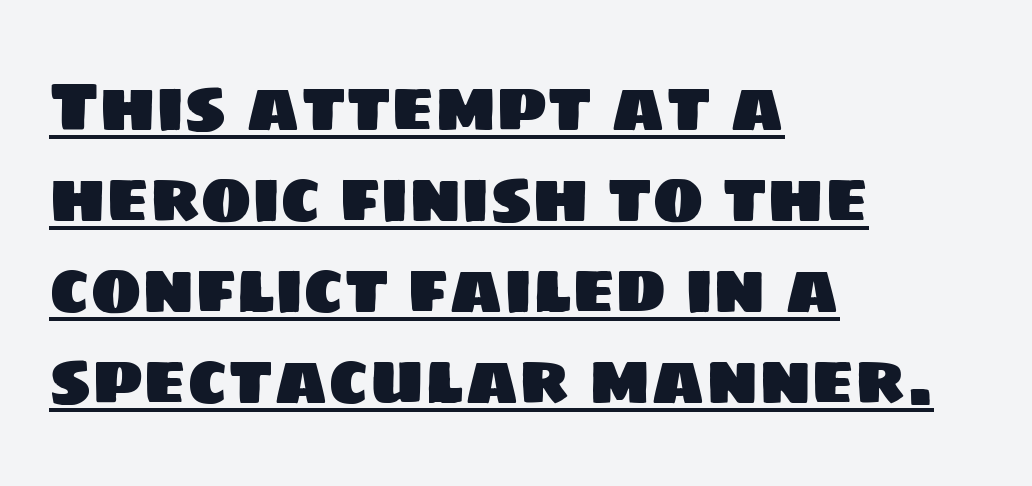
Regarding serifs, this sample does without them. This block has exactly the height ordinary leading produces. How are the letters spaced? Ordinarily, with no added tracking. Looks like regular typesetting: each glyph gets only the width it needs. The passage is arranged the way most books set body copy — flush left.
